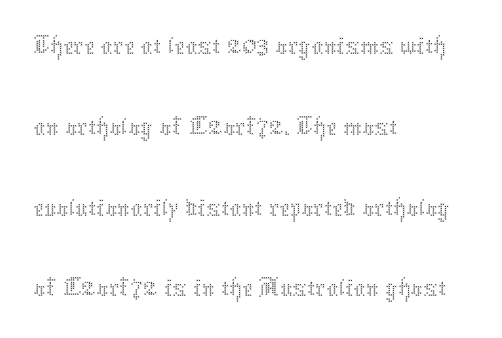
{"italic": "no", "bold": "no", "weight": "thin", "width": "normal", "stroke_contrast": "medium", "x_height": "medium", "monospaced": "no", "underline": "no", "align": "left", "line_spacing": "normal", "line_spacing_ratio": 1.37, "letter_spacing": "normal", "letter_spacing_em": 0.0, "glyph_px": 59}
